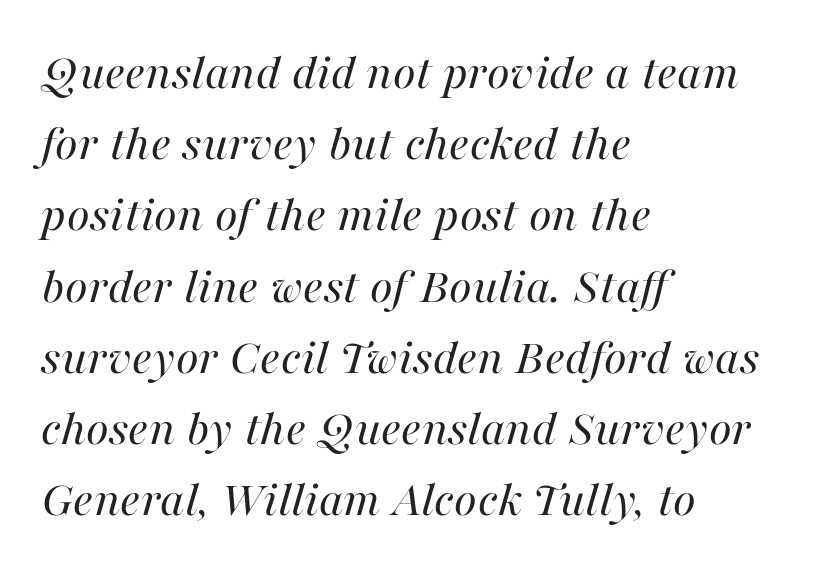
Q: Is the text bold? A: No.
Q: Is the text italic (slanted)? A: Yes, it leans right by about 16 degrees.
Q: Is the text underlined? A: No.
Q: How is the paragraph aligned? A: Left-aligned.
Q: Is the spacing between letters normal or unusually wide? A: Normal.
Q: Is the spacing between lines tight, normal or loose? A: Normal.
Q: Width (condensed, normal, or wide)? A: Normal.
Q: Stroke contrast? A: High.
Q: x-height? A: Medium.
Q: Monospaced? A: No.
